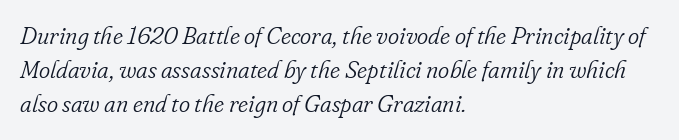
The image shows 24 px text type, italic (leaning right); set left-aligned, normal line spacing (1.42x), normal letter spacing, not underlined.
